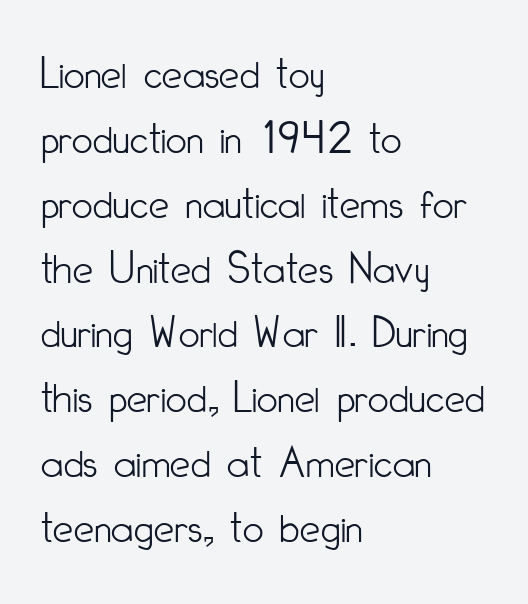
Q: Is the text bold? A: No.
Q: Is the text italic (slanted)? A: No, it is upright.
Q: Is the typeface a serif or a sans-serif typeface? A: Sans-serif.
Q: Is the text underlined? A: No.
Q: How is the paragraph aligned? A: Left-aligned.
Q: Is the spacing between letters normal or unusually wide? A: Normal.
Q: Is the spacing between lines tight, normal or loose? A: Normal.
Q: Width (condensed, normal, or wide)? A: Condensed.
Q: Stroke contrast? A: Low.
Q: x-height? A: Small.
Q: Monospaced? A: No.
